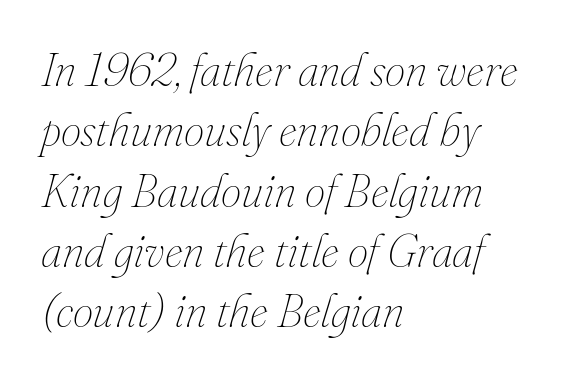
Descender tails drop into unmarked territory. This sample has the flowing, uneven cadence of proportional lettering. These lines keep a tight, regular rhythm from letter to letter. Layout note: lines flush left.
